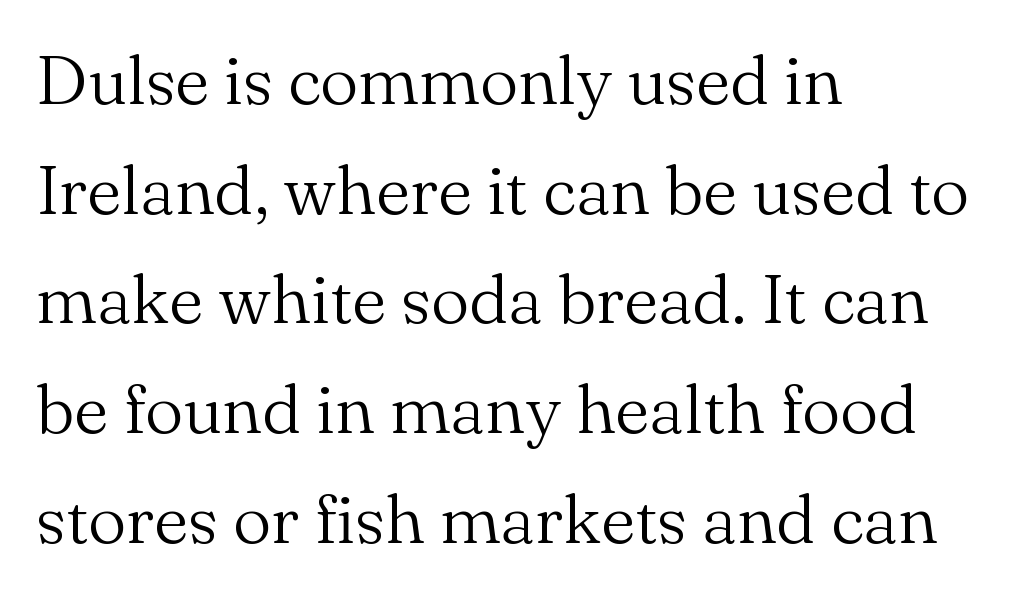
Proportional: the letters do not fall into vertical columns. Classification — serif. A typesetter would call this leading conventional body-copy spacing. A bare baseline throughout the passage. Between one letter and the next there's only the usual sliver of space. Which margin do the lines hug? The left one — the right edge is uneven.
